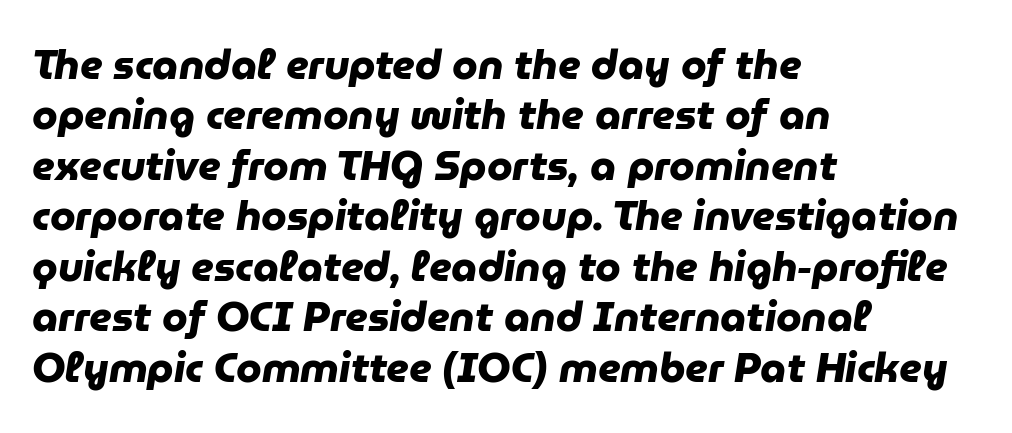
Here the designer chose a conventional face with non-uniform glyph widths. Weight check: bold — yes, fully. Honestly, there is no underline to notice here at all. Tracking value appears to be zero — textbook default spacing.
